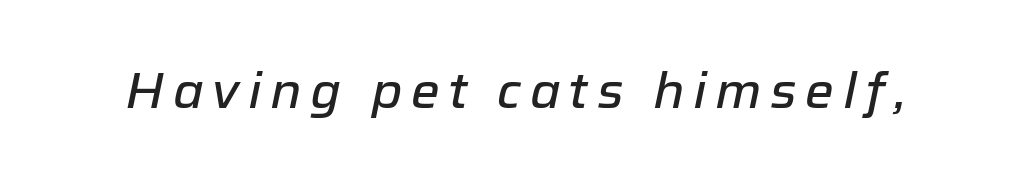
The image shows 49 px text type, italic (leaning right); set not underlined; low stroke contrast and a medium x-height.
